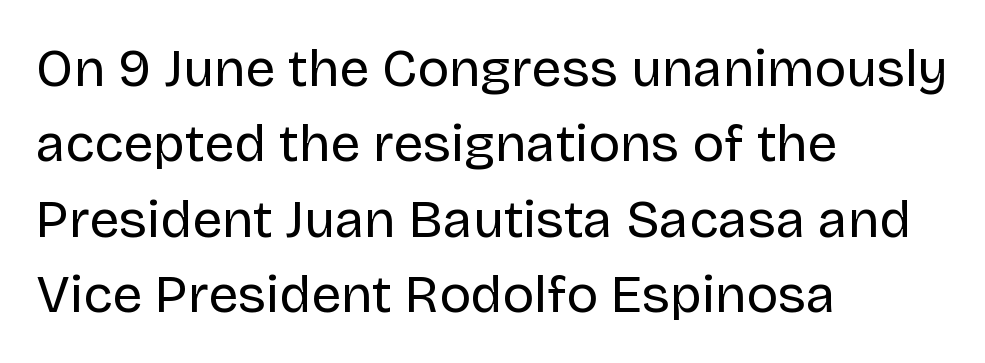
{"serif": "no", "italic": "no", "bold": "no", "weight": "regular", "width": "normal", "stroke_contrast": "low", "x_height": "large", "monospaced": "no", "underline": "no", "align": "left", "line_spacing": "normal", "line_spacing_ratio": 1.42, "letter_spacing": "normal", "letter_spacing_em": 0.0, "glyph_px": 53}
